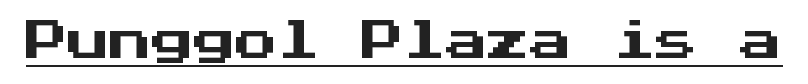
Q: Is the text italic (slanted)? A: No, it is upright.
Q: Is the typeface a serif or a sans-serif typeface? A: Sans-serif.
Q: Is the text underlined? A: Yes.
Q: Is the spacing between letters normal or unusually wide? A: Normal.
Q: Width (condensed, normal, or wide)? A: Normal.
Q: Stroke contrast? A: Medium.
Q: x-height? A: Medium.
Q: Monospaced? A: Yes.
